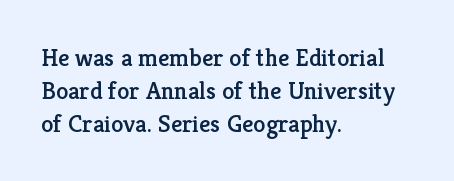
Every row of glyphs begins at an identical x-position on the left. Words appear dense and cohesive because spacing is normal. Unlike italic type, these characters show no tilt at all. Vertical spacing — default. Check under the words: just untouched page.
